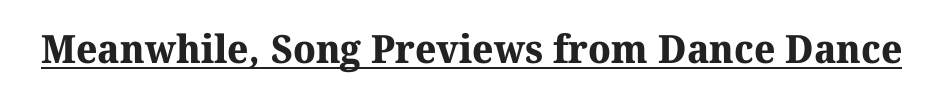
The sample's only ornament is a line tracing under the words. The rendering keeps characters at their native spacing. Chunky letters — that's bold for sure. This is serif lettering, the kind often seen in printed books. Varying glyph widths throughout — classic text-font behaviour.
